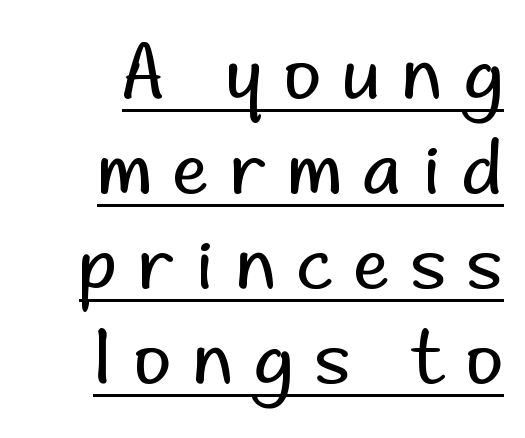
A baseline rule has been typeset under these characters. Stroke thickness stays within the range of a standard reading face or lighter. A typesetter would label this face a sans. A roman cut, with each character standing at attention. The setting favours the right margin, as signatures and pull-quotes sometimes do. Glyph-to-glyph distance is far greater than everyday printed text.
